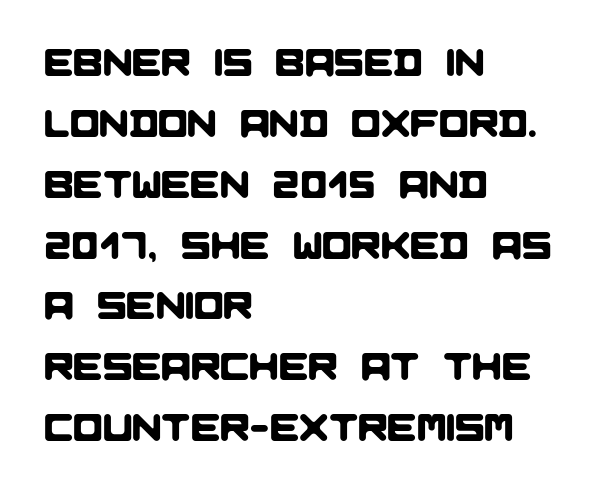
Q: Is the typeface a serif or a sans-serif typeface? A: Sans-serif.
Q: Is the text underlined? A: No.
Q: How is the paragraph aligned? A: Left-aligned.
Q: Is the spacing between letters normal or unusually wide? A: Normal.
Q: Is the spacing between lines tight, normal or loose? A: Normal.
Q: Width (condensed, normal, or wide)? A: Normal.
Q: Stroke contrast? A: Low.
Q: x-height? A: Large.
Q: Monospaced? A: No.
